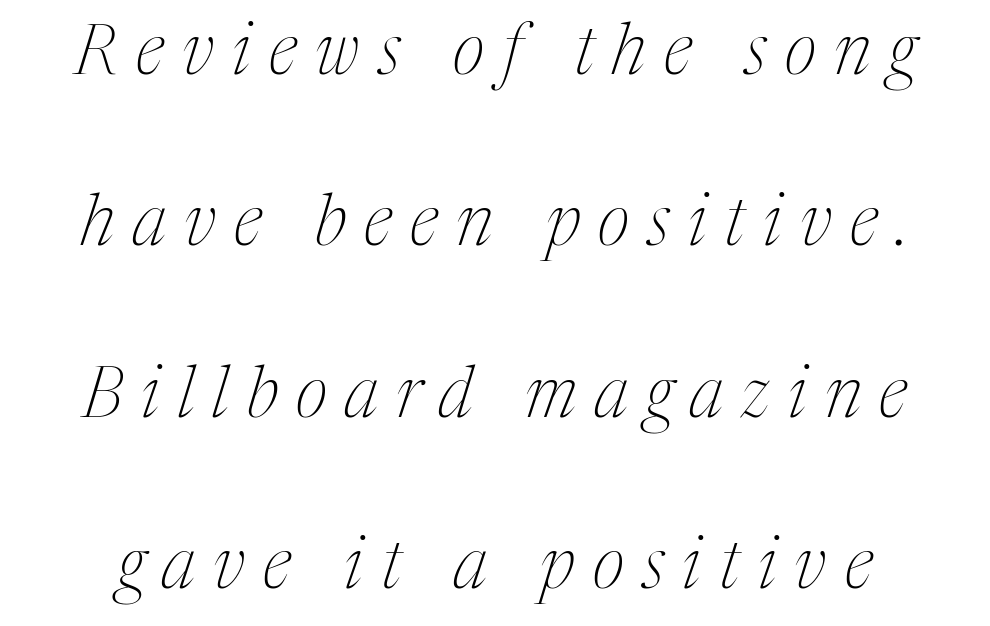
The image shows 70 px thin, condensed serif type, italic (leaning right); set loose line spacing (2.45x), unusually wide letter spacing (+0.26 em), not underlined; medium stroke contrast and a medium x-height.
